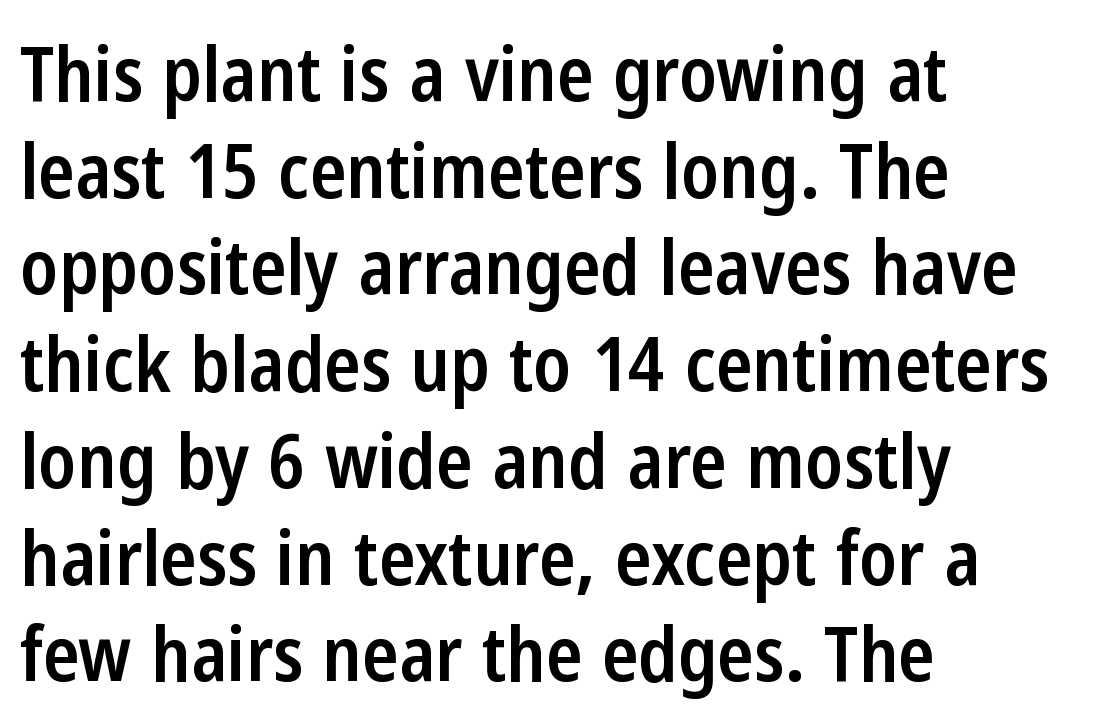
{"serif": "no", "italic": "no", "bold": "semi", "weight": "semibold", "width": "condensed", "stroke_contrast": "low", "x_height": "medium", "monospaced": "no", "underline": "no", "align": "left", "line_spacing": "normal", "line_spacing_ratio": 1.29, "letter_spacing": "normal", "letter_spacing_em": 0.0, "glyph_px": 75}
